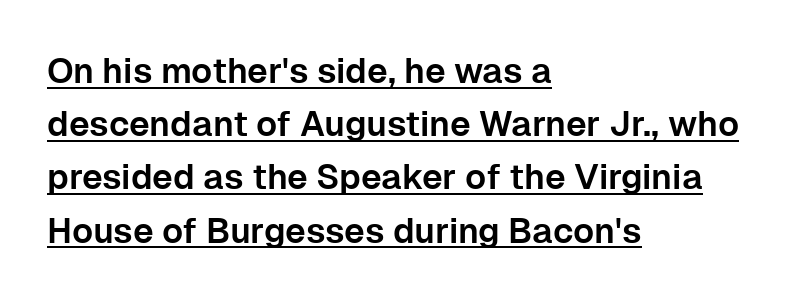
The image shows 35 px sans-serif type, upright; set left-aligned, normal line spacing (1.52x), normal letter spacing, underlined; low stroke contrast and a medium x-height.
